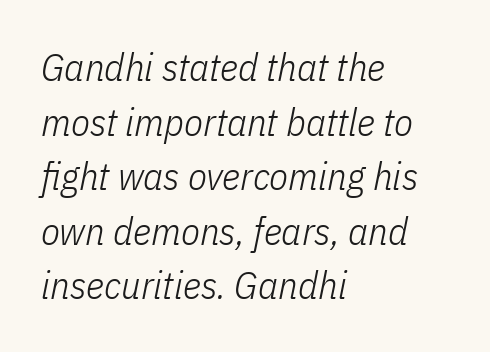
These lines stack with their left ends in a neat column. The letterforms sit shoulder to shoulder at normal distance. Looks like regular typesetting: each glyph gets only the width it needs. Stem width sits at or under what a default text font uses.
